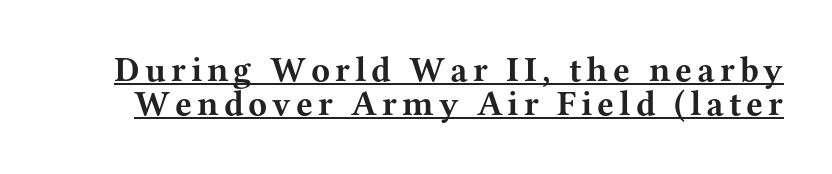
Proportional: the letters do not fall into vertical columns. Unlike italic type, these characters show no tilt at all. The rendered words wear a rule along their underside. A full-strength bold gives these letters their thick strokes. Line spacing here is tight. I'd call this a serif setting — the letters wear small feet.
